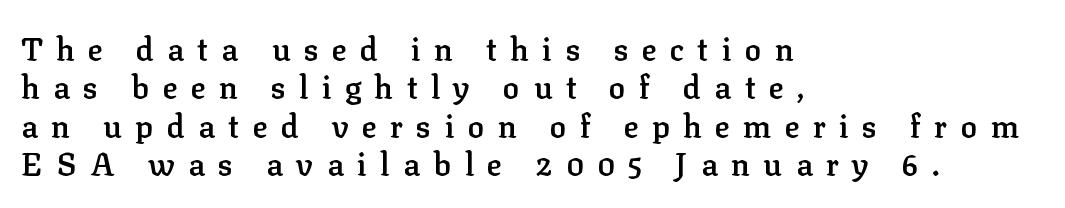
{"serif": "yes", "italic": "no", "bold": "semi", "weight": "semibold", "width": "normal", "stroke_contrast": "low", "x_height": "medium", "monospaced": "no", "underline": "no", "align": "left", "line_spacing_ratio": 1.24, "letter_spacing": "wide", "letter_spacing_em": 0.43, "glyph_px": 31}
